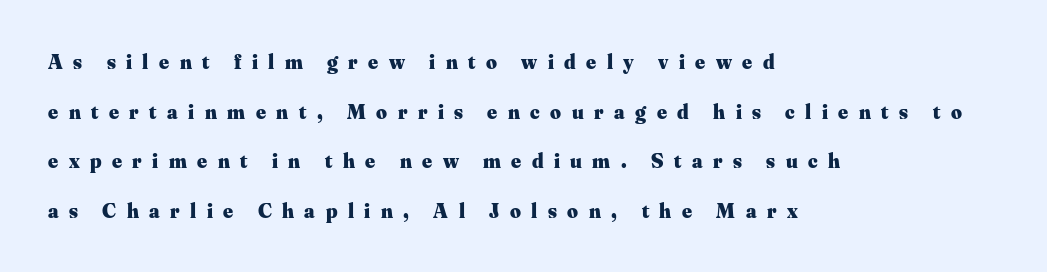
The image shows 21 px bold type, upright; set left-aligned, loose line spacing (2.36x), unusually wide letter spacing (+0.5 em), not underlined.
